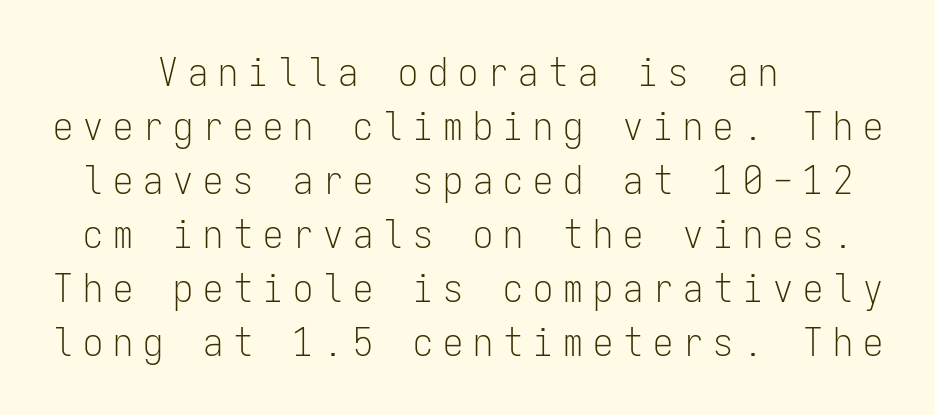
The image shows 40 px light, condensed sans-serif type, upright, monospaced; set centered, normal line spacing (1.35x), unusually wide letter spacing (+0.25 em), not underlined; low stroke contrast and a medium x-height.
